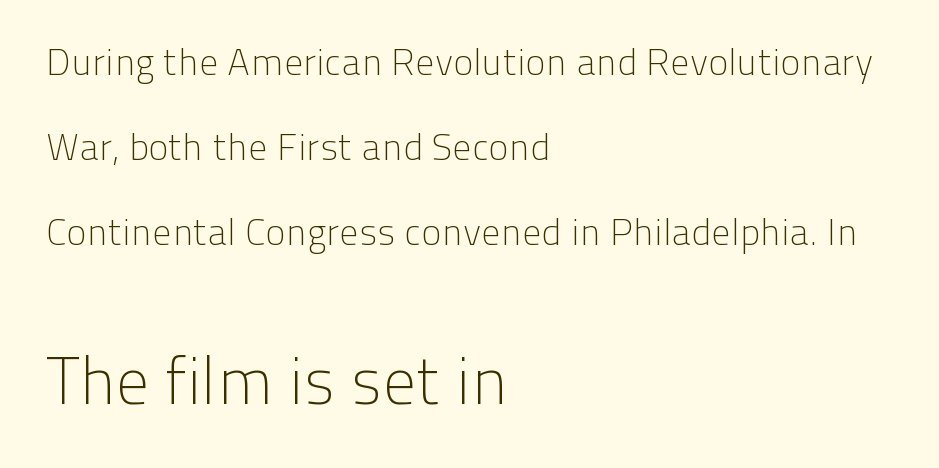
Q: Is the text bold? A: No.
Q: Is the text italic (slanted)? A: No, it is upright.
Q: Is the typeface a serif or a sans-serif typeface? A: Sans-serif.
Q: Is the text underlined? A: No.
Q: How is the paragraph aligned? A: Left-aligned.
Q: Is the spacing between letters normal or unusually wide? A: Normal.
Q: Is the spacing between lines tight, normal or loose? A: Loose.
Q: Which block of text is set in a larger size, the first (top) or the second (bottom)? A: The second (bottom) one.
Q: Width (condensed, normal, or wide)? A: Normal.
Q: Stroke contrast? A: Low.
Q: x-height? A: Medium.
Q: Monospaced? A: No.
